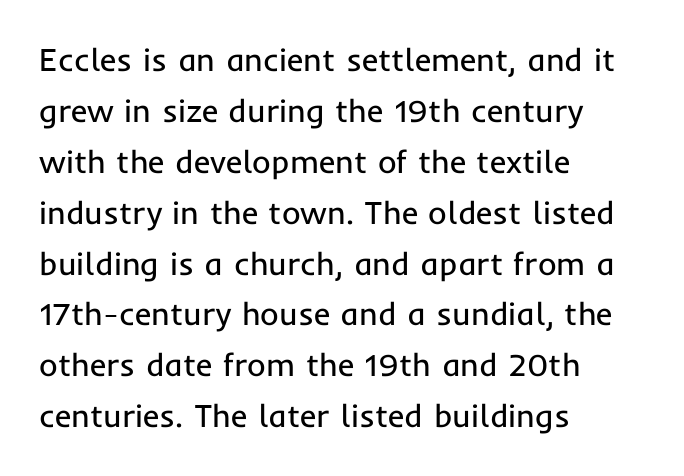
Q: Is the text bold? A: No.
Q: Is the text italic (slanted)? A: No, it is upright.
Q: Is the typeface a serif or a sans-serif typeface? A: Sans-serif.
Q: Is the text underlined? A: No.
Q: How is the paragraph aligned? A: Left-aligned.
Q: Is the spacing between letters normal or unusually wide? A: Normal.
Q: Is the spacing between lines tight, normal or loose? A: Normal.
Q: Width (condensed, normal, or wide)? A: Normal.
Q: Stroke contrast? A: Low.
Q: x-height? A: Medium.
Q: Monospaced? A: No.
